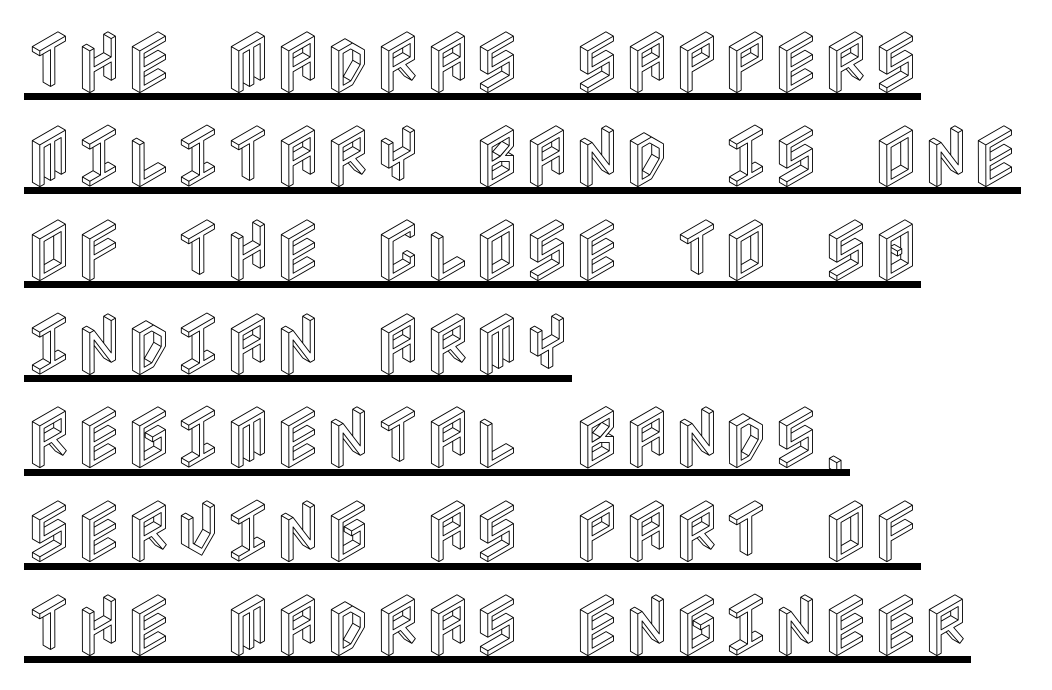
{"italic": "no", "width": "condensed", "x_height": "large", "underline": "yes", "align": "left", "line_spacing": "normal", "line_spacing_ratio": 1.38, "letter_spacing": "normal", "letter_spacing_em": 0.0, "glyph_px": 68}
